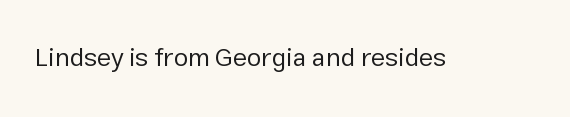
The image shows 26 px text type, upright; set normal letter spacing, not underlined.
